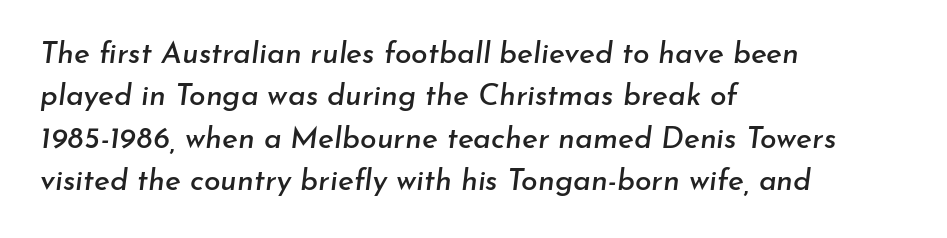
The image shows 30 px text type, italic (leaning right); set left-aligned, normal line spacing (1.41x), normal letter spacing, not underlined; low stroke contrast and a small x-height.
